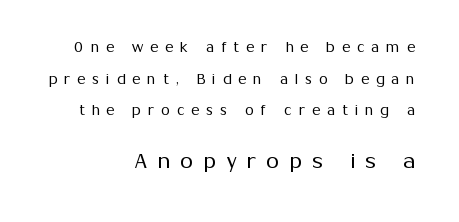
Do the letters lean? They stand straight. Tracking here is generous; glyphs stand well apart from one another. A light-to-regular cut is what we see here. Vertically, the passage feels expansive, rows floating well apart. The designer gave the closing block more size than the opening block. A bare baseline throughout the passage.
